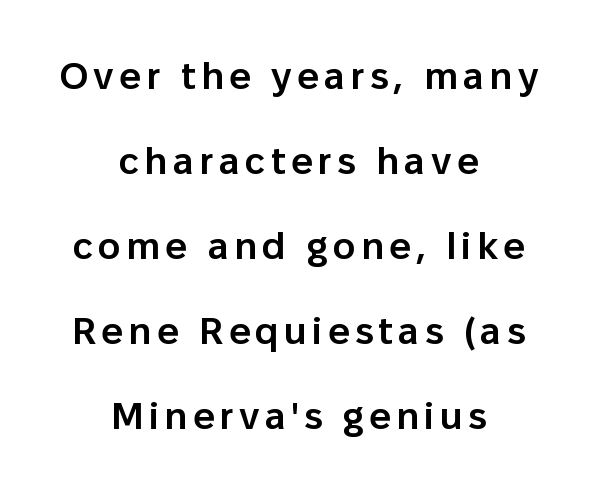
Q: Is the text bold? A: Semi-bold.
Q: Is the text italic (slanted)? A: No, it is upright.
Q: Is the typeface a serif or a sans-serif typeface? A: Sans-serif.
Q: Is the text underlined? A: No.
Q: How is the paragraph aligned? A: Centered.
Q: Is the spacing between lines tight, normal or loose? A: Loose.
Q: Width (condensed, normal, or wide)? A: Normal.
Q: Stroke contrast? A: Low.
Q: x-height? A: Medium.
Q: Monospaced? A: No.
